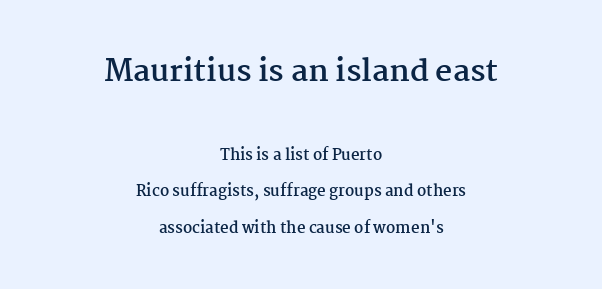
Q: Is the text bold? A: Yes.
Q: Is the text italic (slanted)? A: No, it is upright.
Q: Is the typeface a serif or a sans-serif typeface? A: Serif.
Q: Is the text underlined? A: No.
Q: How is the paragraph aligned? A: Centered.
Q: Is the spacing between letters normal or unusually wide? A: Normal.
Q: Is the spacing between lines tight, normal or loose? A: Loose.
Q: Which block of text is set in a larger size, the first (top) or the second (bottom)? A: The first (top) one.
Q: Width (condensed, normal, or wide)? A: Normal.
Q: Stroke contrast? A: Medium.
Q: x-height? A: Medium.
Q: Monospaced? A: No.
